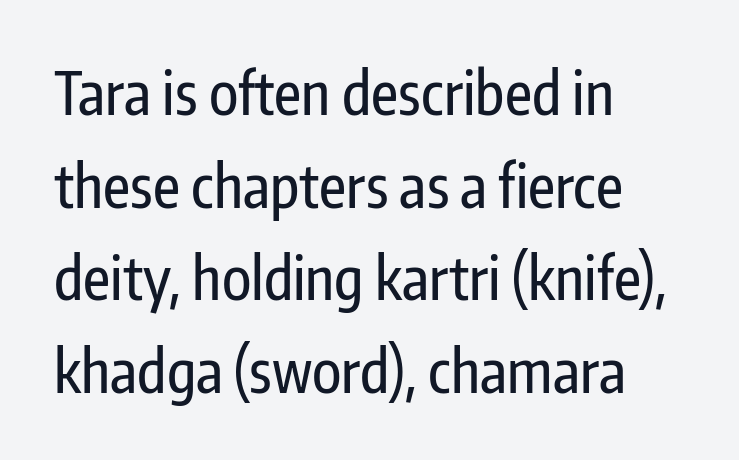
Students, note that the glyphs here touch the page at normal intervals. The space beneath each line is pristine and unruled. This is sans-serif lettering, the kind often seen on screens and signage. If you measured baseline to baseline, you'd find a middling distance.
